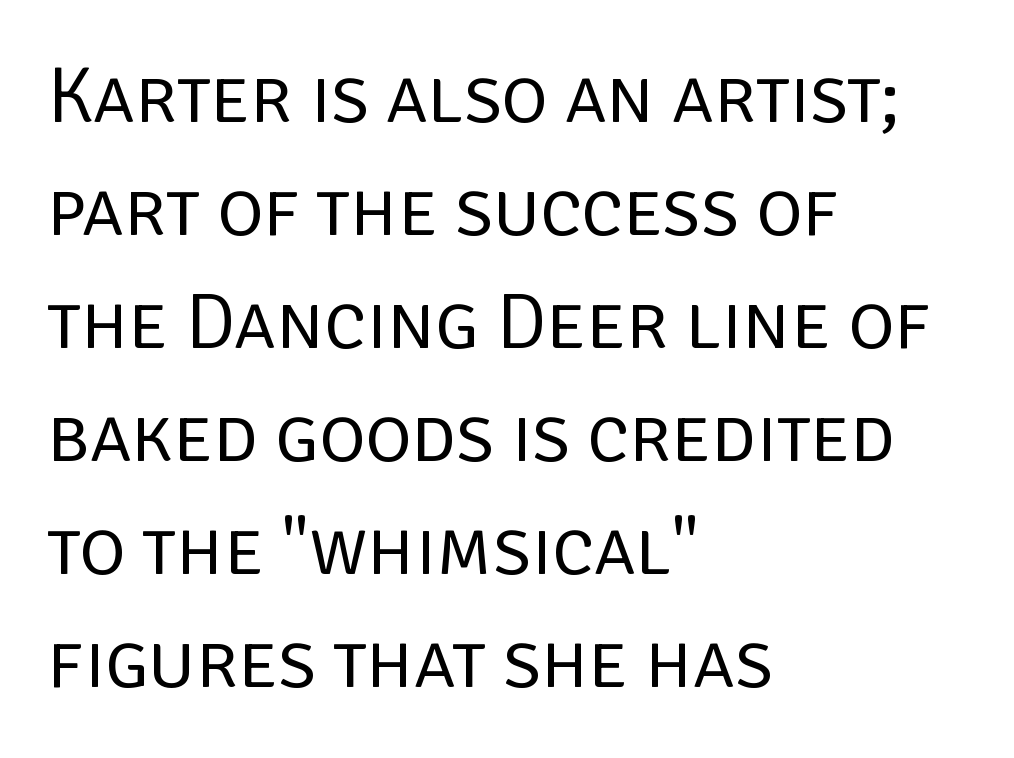
Heaviness? Minimal to ordinary, like unemphasized prose. Serifs: no, the terminals of the letterforms are clean. Reading down the block, your eye returns to a fixed left position each line. Letter spacing: default. The area under the type is left untouched. No italicization has been applied; the sample stays upright.
